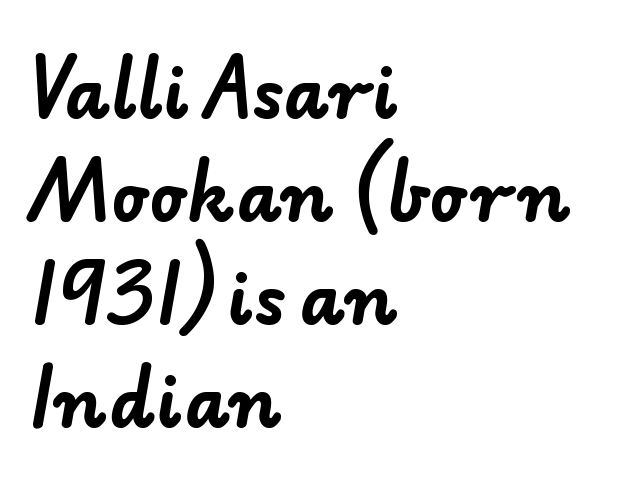
The image shows 70 px bold sans-serif type; set left-aligned, normal line spacing (1.47x), normal letter spacing, not underlined; low stroke contrast and a small x-height.
